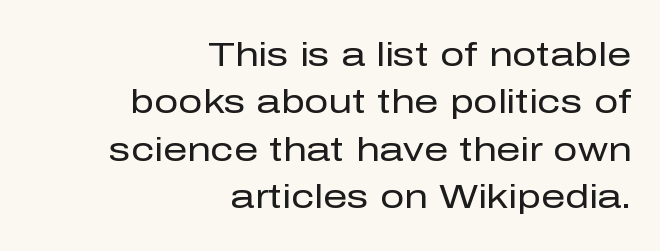
{"serif": "no", "italic": "no", "bold": "no", "weight": "regular", "width": "normal", "stroke_contrast": "low", "x_height": "medium", "monospaced": "no", "underline": "no", "align": "right", "line_spacing": "normal", "line_spacing_ratio": 1.39, "letter_spacing": "normal", "letter_spacing_em": 0.0, "glyph_px": 34}
